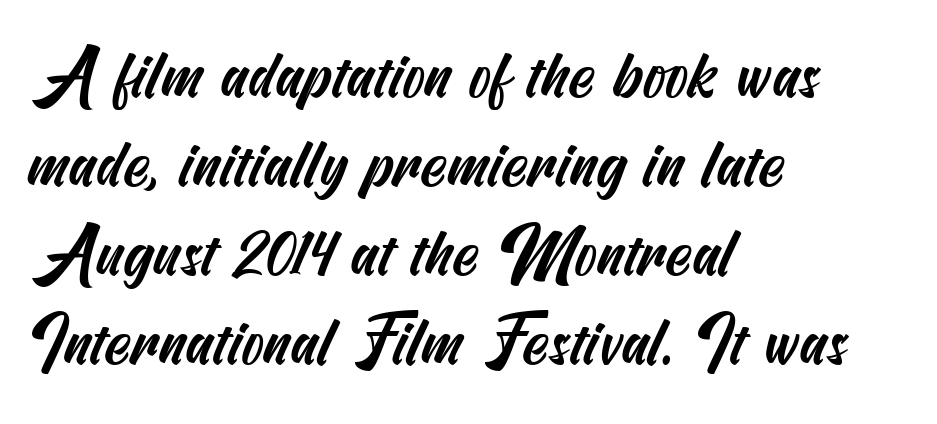
To sum up the face: it is a sans, with no serifs. Notice how descenders clear the ascenders below comfortably — that's standard leading. The rag falls on the right side of this text block. Check the space under the baseline: it is left empty. Inter-character spacing is left at the font's built-in metrics.
